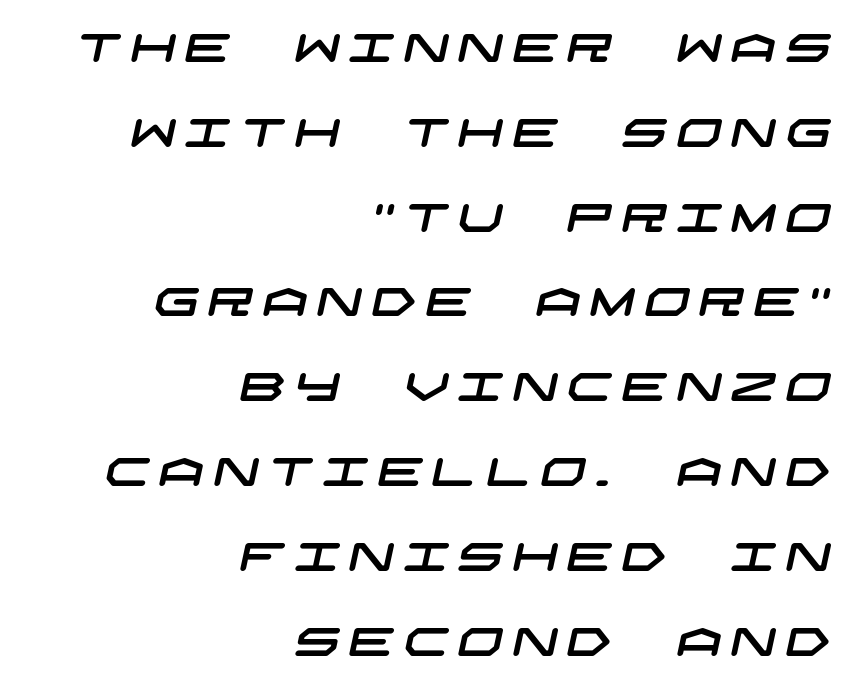
Nobody drew a line under any word here. Check where the strokes stop: nothing finishes them off — pure sans. Casual observation: everything's shoved over to the right. Inter-character spacing is expanded well beyond the font's built-in metrics.
